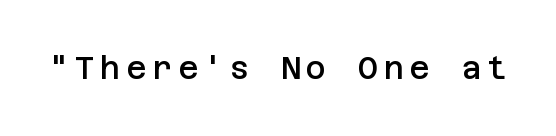
The image shows 31 px semibold sans-serif type, upright; set not underlined; low stroke contrast and a large x-height.
